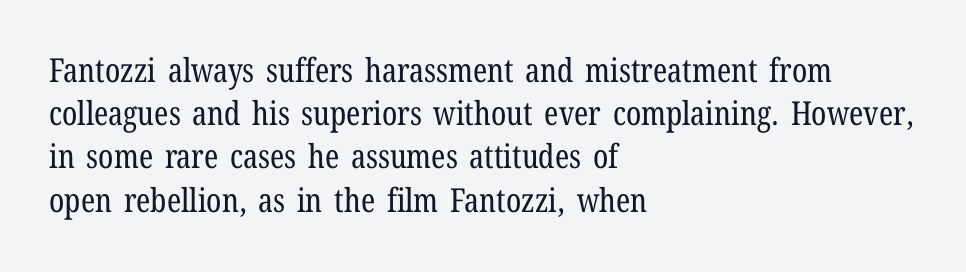
The image shows 33 px regular-weight, condensed serif type, upright; set left-aligned, normal line spacing (1.31x), normal letter spacing, not underlined; low stroke contrast and a medium x-height.
